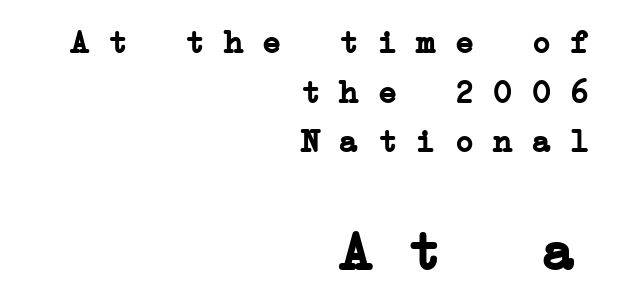
The image shows 56 px semibold, wide serif type, monospaced; set right-aligned, normal line spacing (1.55x), normal letter spacing, not underlined; the second (bottom) block is 1.75x larger; low stroke contrast and a medium x-height.
